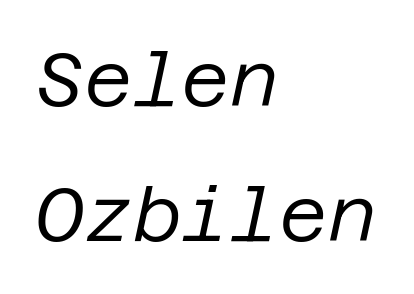
The image shows 75 px regular-weight type, italic (leaning right); set left-aligned, line spacing 1.8x, normal letter spacing, not underlined; low stroke contrast and a large x-height.
